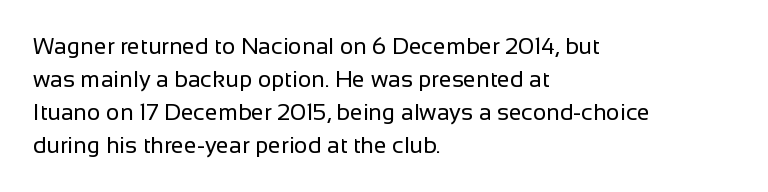
Q: Is the text bold? A: No.
Q: Is the text italic (slanted)? A: No, it is upright.
Q: Is the text underlined? A: No.
Q: How is the paragraph aligned? A: Left-aligned.
Q: Is the spacing between letters normal or unusually wide? A: Normal.
Q: Is the spacing between lines tight, normal or loose? A: Normal.
